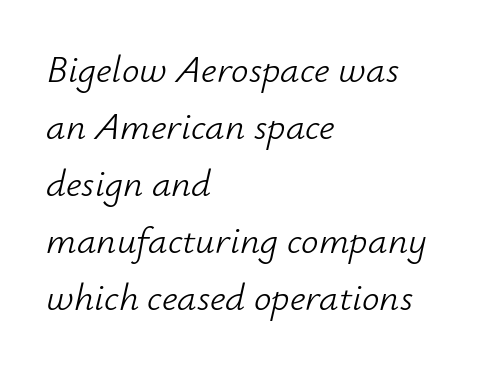
Q: Is the text bold? A: No.
Q: Is the text italic (slanted)? A: Yes, it leans right by about 12 degrees.
Q: Is the text underlined? A: No.
Q: How is the paragraph aligned? A: Left-aligned.
Q: Is the spacing between letters normal or unusually wide? A: Normal.
Q: Is the spacing between lines tight, normal or loose? A: Normal.
Q: Width (condensed, normal, or wide)? A: Normal.
Q: Stroke contrast? A: Low.
Q: x-height? A: Small.
Q: Monospaced? A: No.
